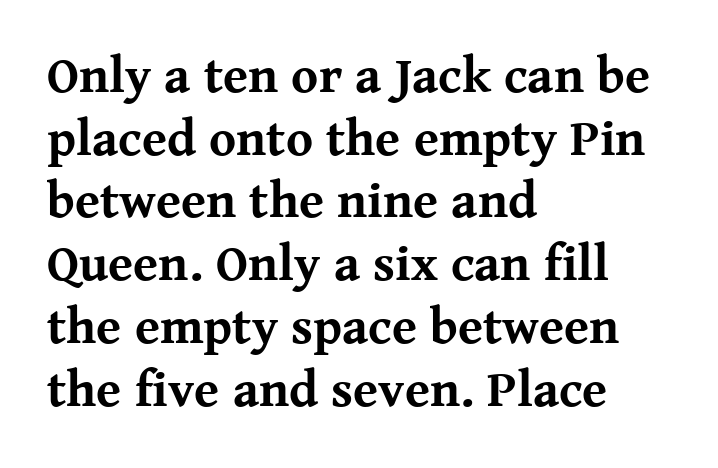
{"serif": "yes", "italic": "no", "bold": "yes", "weight": "bold", "width": "normal", "stroke_contrast": "medium", "x_height": "medium", "monospaced": "no", "underline": "no", "align": "left", "line_spacing_ratio": 1.23, "letter_spacing": "normal", "letter_spacing_em": 0.0, "glyph_px": 51}
